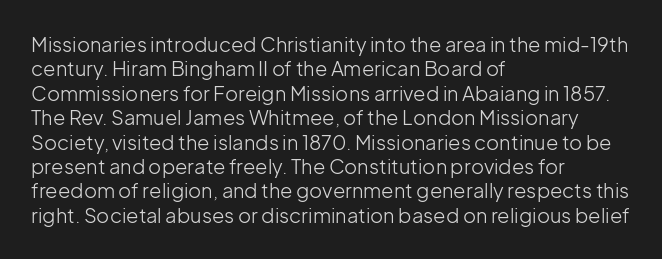
Q: Is the text bold? A: No.
Q: Is the text italic (slanted)? A: No, it is upright.
Q: Is the text underlined? A: No.
Q: How is the paragraph aligned? A: Left-aligned.
Q: Is the spacing between letters normal or unusually wide? A: Normal.
